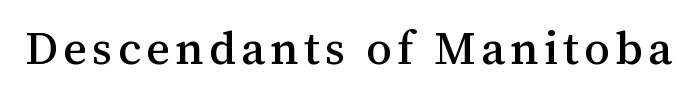
Descenders hang freely into open space. This rendering employs a face with finishing strokes, i.e., a serif. Varying glyph widths throughout — classic text-font behaviour. A typesetter would mark this as roman, not italic.
